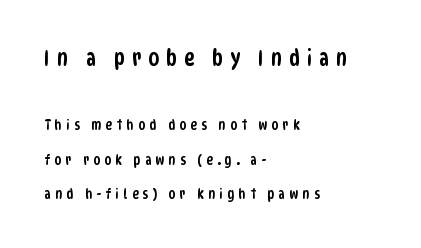
Q: Is the text underlined? A: No.
Q: How is the paragraph aligned? A: Left-aligned.
Q: Is the spacing between letters normal or unusually wide? A: Unusually wide.
Q: Is the spacing between lines tight, normal or loose? A: Loose.
Q: Which block of text is set in a larger size, the first (top) or the second (bottom)? A: The first (top) one.
